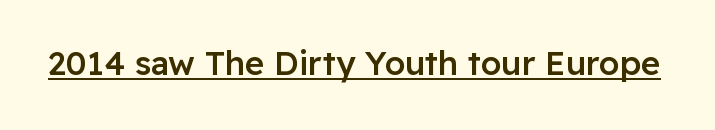
Q: Is the text bold? A: Semi-bold.
Q: Is the text italic (slanted)? A: No, it is upright.
Q: Is the typeface a serif or a sans-serif typeface? A: Sans-serif.
Q: Is the text underlined? A: Yes.
Q: Is the spacing between letters normal or unusually wide? A: Normal.
Q: Width (condensed, normal, or wide)? A: Normal.
Q: Stroke contrast? A: Low.
Q: x-height? A: Medium.
Q: Monospaced? A: No.
